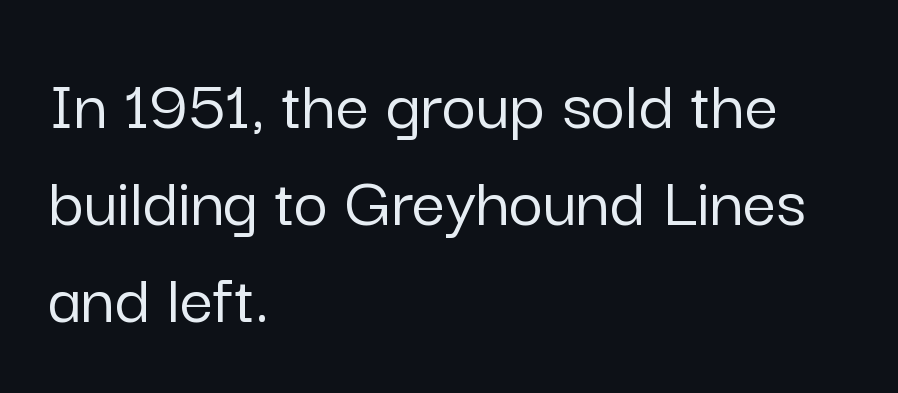
Think of a printed novel: that variable character pitch is what you see here. Reading down the block, your eye returns to a fixed left position each line. How are the letters spaced? Ordinarily, with no added tracking. Clear beneath every line of the passage. Students, observe: this is what conventionally led text looks like.
